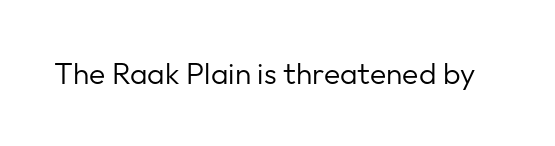
Q: Is the text bold? A: No.
Q: Is the text italic (slanted)? A: No, it is upright.
Q: Is the typeface a serif or a sans-serif typeface? A: Sans-serif.
Q: Is the text underlined? A: No.
Q: Is the spacing between letters normal or unusually wide? A: Normal.
Q: Width (condensed, normal, or wide)? A: Normal.
Q: Stroke contrast? A: Low.
Q: x-height? A: Medium.
Q: Monospaced? A: No.
